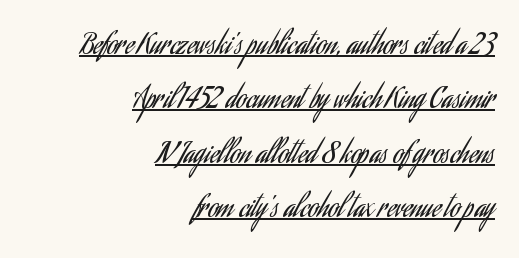
{"serif": "no", "bold": "no", "weight": "regular", "width": "condensed", "stroke_contrast": "low", "x_height": "small", "monospaced": "no", "underline": "yes", "align": "right", "line_spacing": "loose", "line_spacing_ratio": 1.94, "letter_spacing": "normal", "letter_spacing_em": 0.0, "glyph_px": 28}
